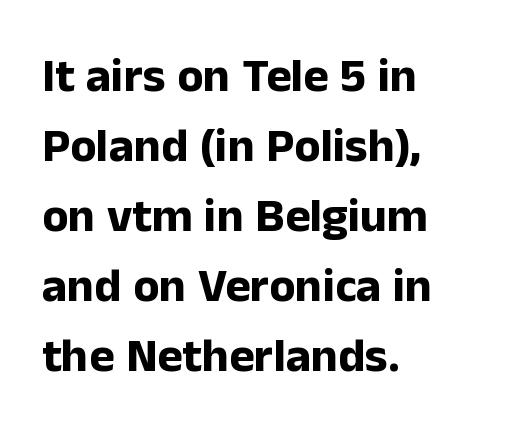
Q: Is the text bold? A: Yes.
Q: Is the text italic (slanted)? A: No, it is upright.
Q: Is the typeface a serif or a sans-serif typeface? A: Sans-serif.
Q: Is the text underlined? A: No.
Q: How is the paragraph aligned? A: Left-aligned.
Q: Is the spacing between letters normal or unusually wide? A: Normal.
Q: Is the spacing between lines tight, normal or loose? A: Normal.
Q: Width (condensed, normal, or wide)? A: Normal.
Q: Stroke contrast? A: Low.
Q: x-height? A: Medium.
Q: Monospaced? A: No.
